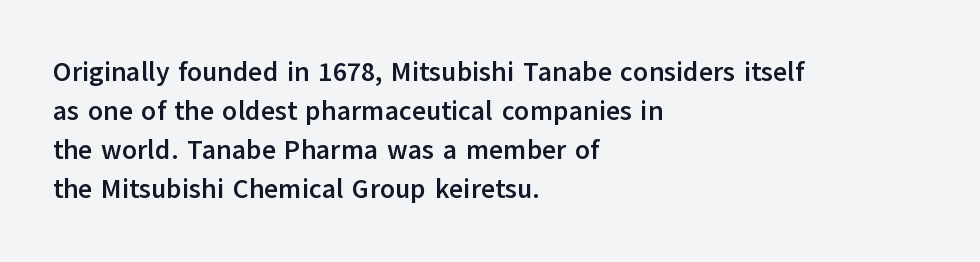
{"italic": "no", "bold": "yes", "underline": "no", "align": "left", "line_spacing": "normal", "line_spacing_ratio": 1.45, "letter_spacing": "normal", "letter_spacing_em": 0.0, "glyph_px": 27}
